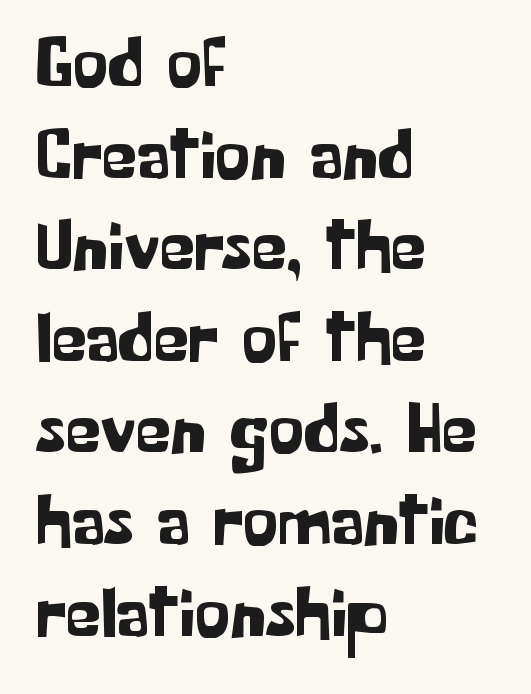
Q: Is the text italic (slanted)? A: No, it is upright.
Q: Is the typeface a serif or a sans-serif typeface? A: Sans-serif.
Q: Is the text underlined? A: No.
Q: How is the paragraph aligned? A: Left-aligned.
Q: Is the spacing between letters normal or unusually wide? A: Normal.
Q: Is the spacing between lines tight, normal or loose? A: Normal.
Q: Width (condensed, normal, or wide)? A: Normal.
Q: Stroke contrast? A: Low.
Q: x-height? A: Medium.
Q: Monospaced? A: No.
